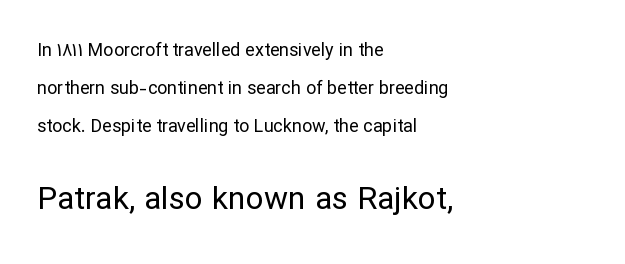
A sans-serif font was chosen for this passage. Leading: increased. Horizontal alignment here is leftward, the default for most running prose. Varying glyph widths throughout — classic text-font behaviour.
